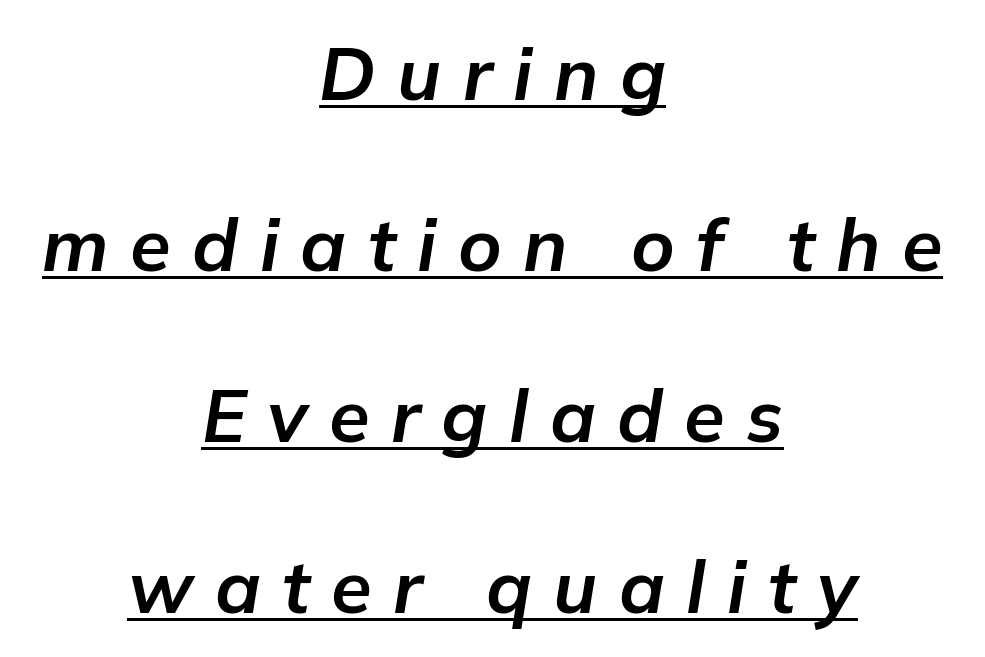
The image shows 74 px bold type, italic (leaning right); set centered, loose line spacing (2.31x), unusually wide letter spacing (+0.29 em), underlined; low stroke contrast and a medium x-height.
